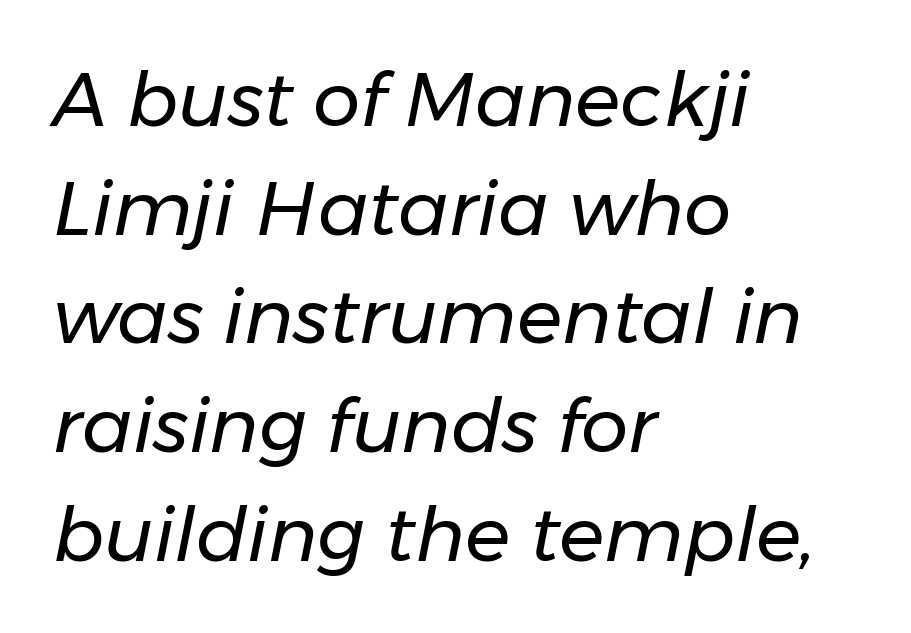
{"italic": "yes", "lean": "right", "slant_degrees": 11, "bold": "no", "weight": "regular", "width": "normal", "stroke_contrast": "low", "x_height": "medium", "monospaced": "no", "underline": "no", "align": "left", "line_spacing": "normal", "line_spacing_ratio": 1.45, "letter_spacing": "normal", "letter_spacing_em": 0.0, "glyph_px": 75}
